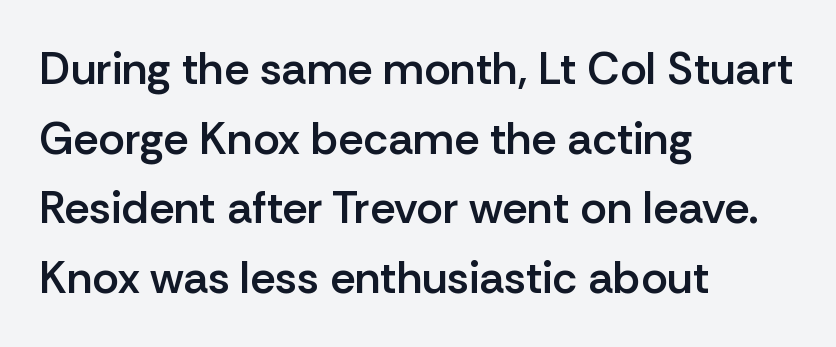
The image shows 45 px semibold sans-serif type, upright; set left-aligned, normal line spacing (1.55x), normal letter spacing, not underlined; low stroke contrast and a medium x-height.
